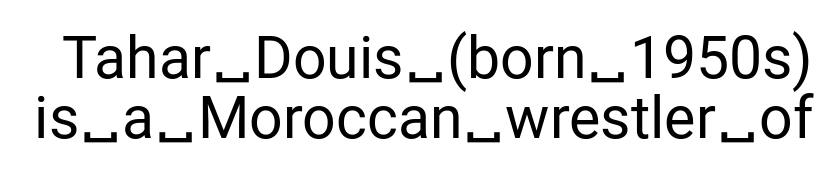
The letters stand straight up with perfectly vertical stems. A typesetter would call this zero additional tracking. Underline: absent. A sans-serif font was chosen for this passage. Whoever set this chose condensed vertical rhythm over breathing room. Nothing heavy about these letters — not bold at all.
